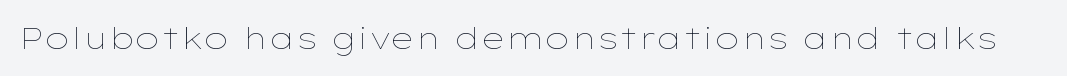
The image shows 30 px thin, wide type, upright; set normal letter spacing, not underlined; low stroke contrast and a medium x-height.
